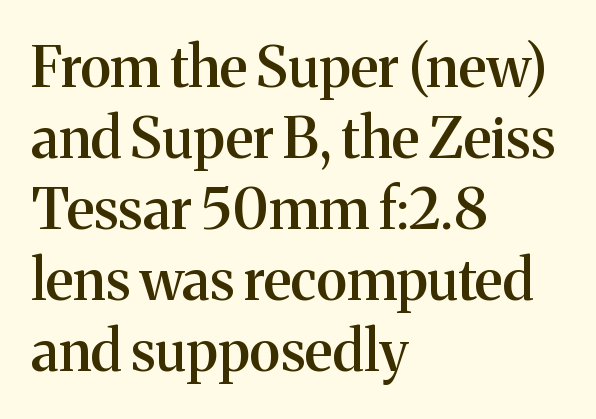
{"serif": "yes", "italic": "no", "bold": "semi", "weight": "semibold", "width": "normal", "stroke_contrast": "medium", "x_height": "medium", "monospaced": "no", "underline": "no", "align": "left", "line_spacing": "normal", "line_spacing_ratio": 1.27, "letter_spacing": "normal", "letter_spacing_em": 0.0, "glyph_px": 56}
